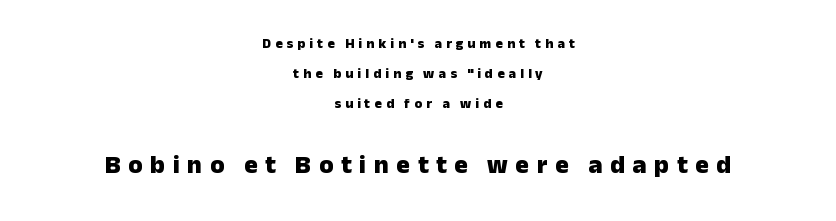
{"italic": "no", "bold": "yes", "underline": "no", "align": "center", "line_spacing": "loose", "line_spacing_ratio": 2.13, "letter_spacing": "wide", "letter_spacing_em": 0.29, "larger_block": "second", "size_ratio": 1.86, "glyph_px": 26}
